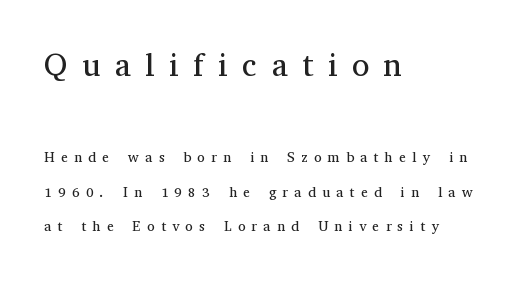
Q: Is the text bold? A: No.
Q: Is the text italic (slanted)? A: No, it is upright.
Q: Is the typeface a serif or a sans-serif typeface? A: Serif.
Q: Is the text underlined? A: No.
Q: How is the paragraph aligned? A: Left-aligned.
Q: Is the spacing between letters normal or unusually wide? A: Unusually wide.
Q: Is the spacing between lines tight, normal or loose? A: Loose.
Q: Which block of text is set in a larger size, the first (top) or the second (bottom)? A: The first (top) one.
Q: Width (condensed, normal, or wide)? A: Normal.
Q: Stroke contrast? A: Medium.
Q: x-height? A: Medium.
Q: Monospaced? A: No.
